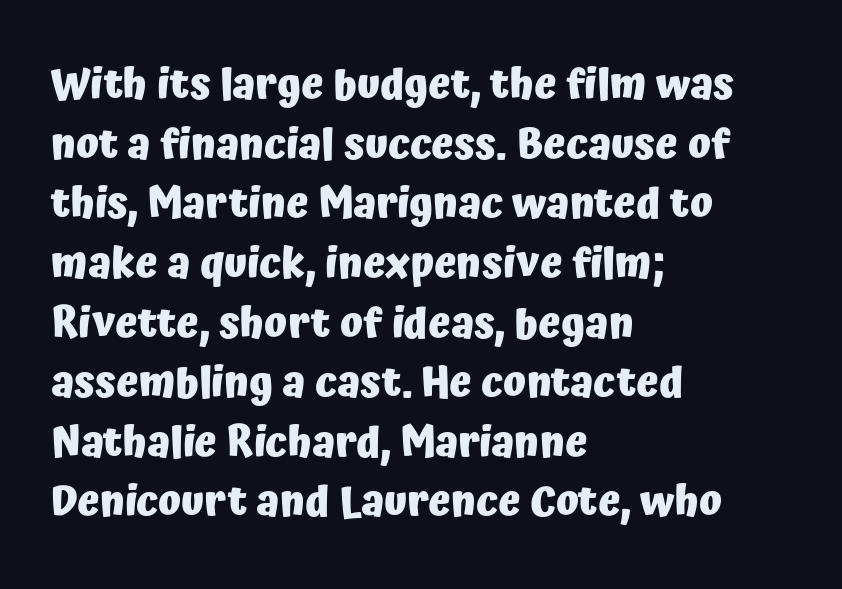
The image shows 42 px heavy sans-serif type, upright; set left-aligned, normal line spacing (1.42x), normal letter spacing, not underlined; low stroke contrast and a medium x-height.
